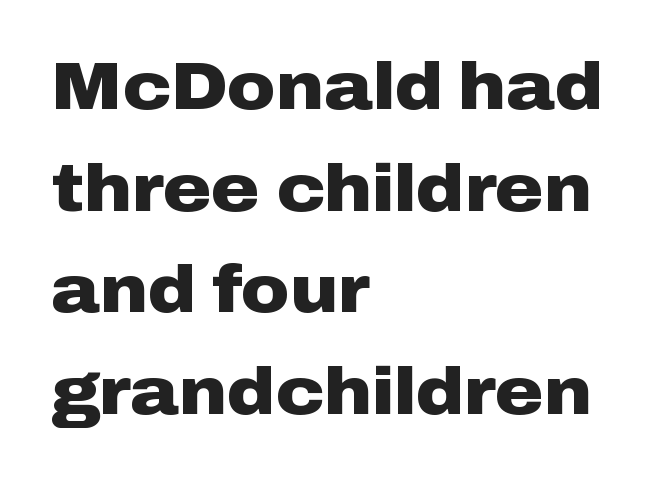
The letters carry no serifs — their stems end cleanly without finishing strokes. Leading: standard. This sample has the flowing, uneven cadence of proportional lettering. Leftover space on each line is placed entirely after the last word. The font's upright variant was chosen for this text.
